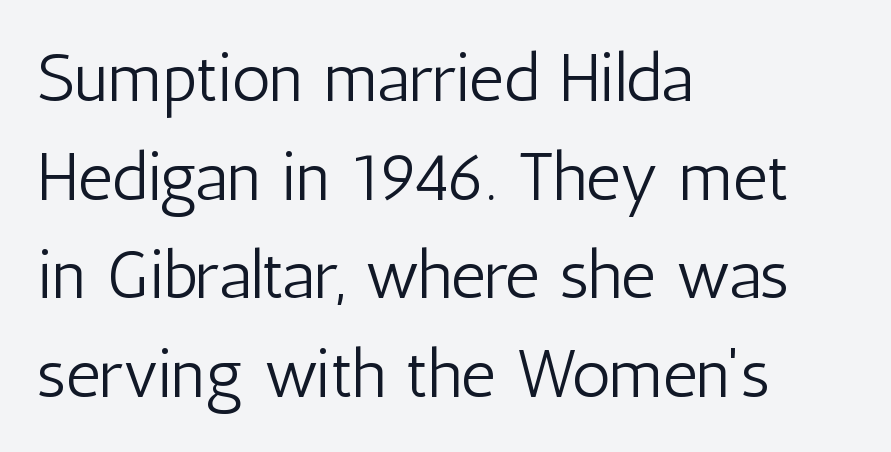
Q: Is the text bold? A: No.
Q: Is the text italic (slanted)? A: No, it is upright.
Q: Is the typeface a serif or a sans-serif typeface? A: Sans-serif.
Q: Is the text underlined? A: No.
Q: How is the paragraph aligned? A: Left-aligned.
Q: Is the spacing between letters normal or unusually wide? A: Normal.
Q: Is the spacing between lines tight, normal or loose? A: Normal.
Q: Width (condensed, normal, or wide)? A: Condensed.
Q: Stroke contrast? A: Low.
Q: x-height? A: Medium.
Q: Monospaced? A: No.
